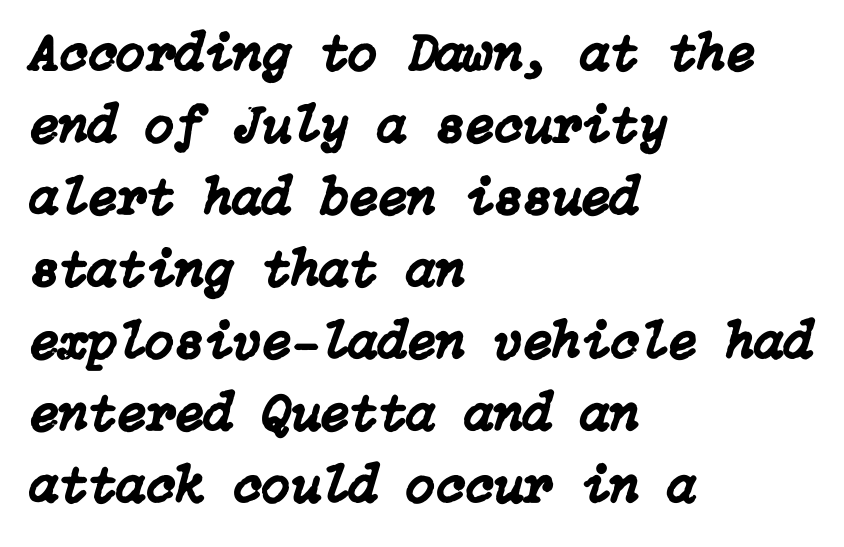
Anything drawn beneath the words? Only blank space. Each line starts at the same left margin while the right side varies. This block has exactly the height ordinary leading produces. Words appear dense and cohesive because spacing is normal. Slanted lettering throughout.
